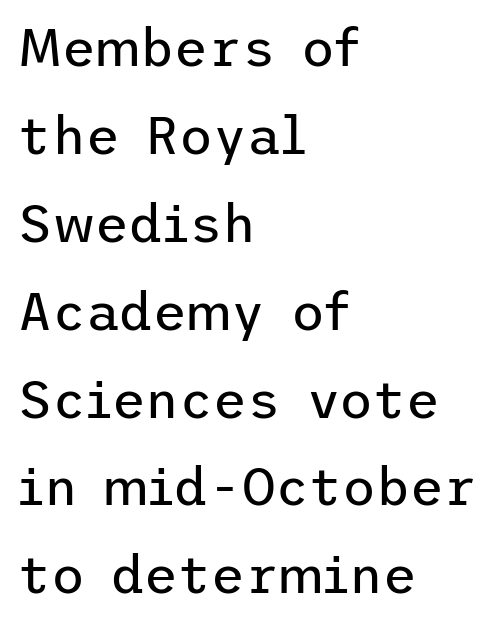
The image shows 52 px regular-weight sans-serif type, upright; set left-aligned, normal line spacing (1.69x), normal letter spacing, not underlined; low stroke contrast and a medium x-height.
